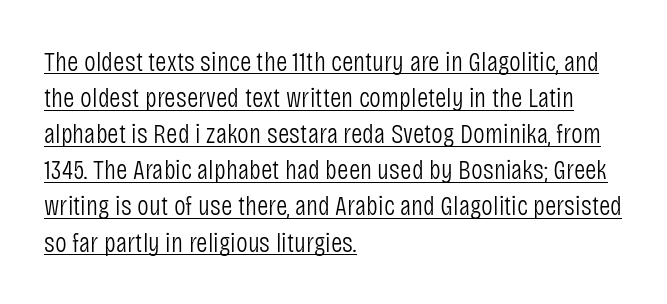
Q: Is the text bold? A: No.
Q: Is the text italic (slanted)? A: No, it is upright.
Q: Is the typeface a serif or a sans-serif typeface? A: Sans-serif.
Q: Is the text underlined? A: Yes.
Q: How is the paragraph aligned? A: Left-aligned.
Q: Is the spacing between letters normal or unusually wide? A: Normal.
Q: Is the spacing between lines tight, normal or loose? A: Normal.
Q: Width (condensed, normal, or wide)? A: Condensed.
Q: Stroke contrast? A: Low.
Q: x-height? A: Large.
Q: Monospaced? A: No.
